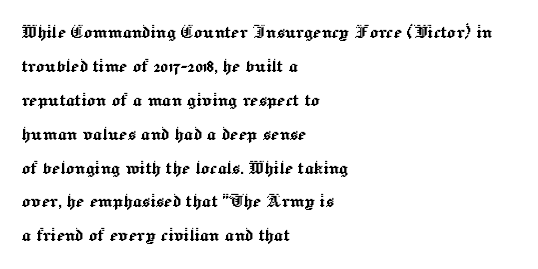
The image shows 22 px text type, upright; set left-aligned, normal line spacing (1.54x), normal letter spacing, not underlined.
